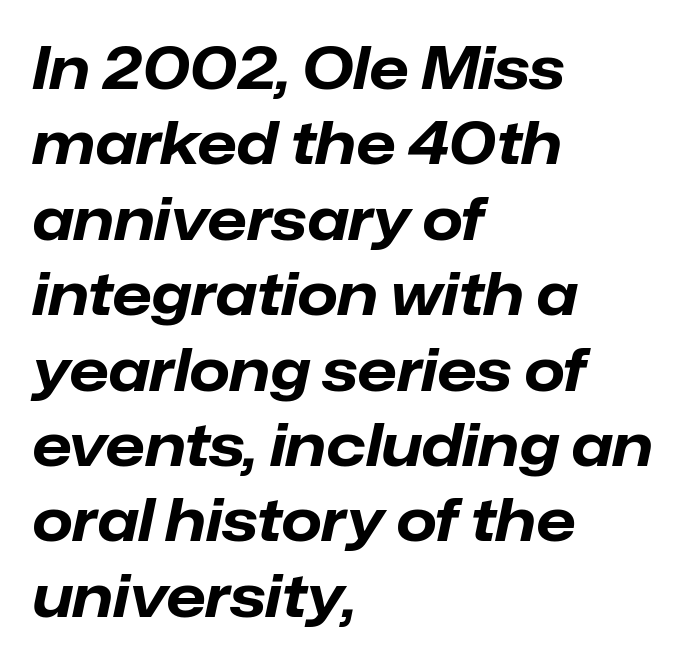
The passage shown is typed in a proportional face where columns would drift. Which margin do the lines hug? The left one — the right edge is uneven. Does the lettering tilt? It does — this is italic. Plain, unruled lines of type. The face used here is rendered with its standard letterfit. The block of text has a typical density, with ordinary space between rows.
